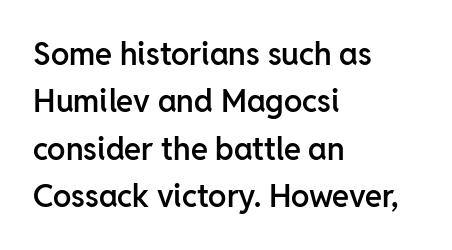
Ascenders rise straight up at ninety degrees. The strokes are fattened partway — semibold, not bold. Character widths vary here, with narrow letters taking less room than wide ones. No word sits above an underline.
